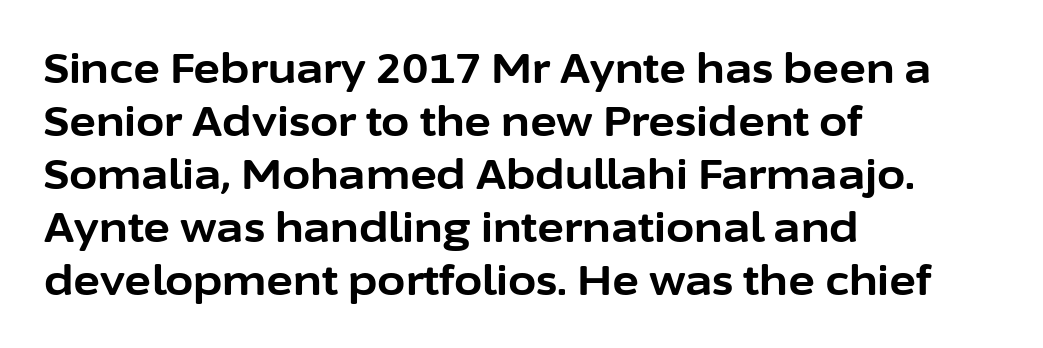
The image shows 41 px bold sans-serif type, upright; set left-aligned, normal line spacing (1.29x), normal letter spacing, not underlined; low stroke contrast and a medium x-height.
